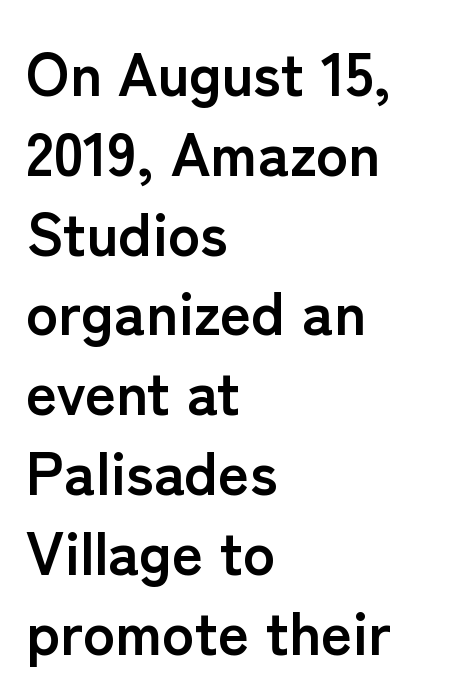
Q: Is the text bold? A: Yes.
Q: Is the text italic (slanted)? A: No, it is upright.
Q: Is the typeface a serif or a sans-serif typeface? A: Sans-serif.
Q: Is the text underlined? A: No.
Q: How is the paragraph aligned? A: Left-aligned.
Q: Is the spacing between letters normal or unusually wide? A: Normal.
Q: Is the spacing between lines tight, normal or loose? A: Normal.
Q: Width (condensed, normal, or wide)? A: Normal.
Q: Stroke contrast? A: Low.
Q: x-height? A: Medium.
Q: Monospaced? A: No.
